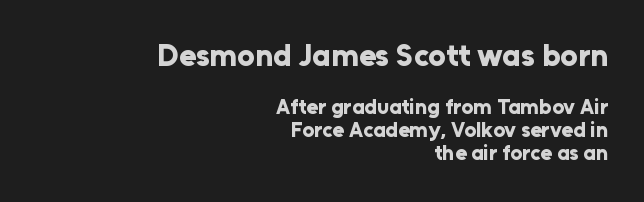
{"serif": "no", "italic": "no", "bold": "yes", "weight": "bold", "width": "normal", "stroke_contrast": "low", "x_height": "medium", "monospaced": "no", "underline": "no", "align": "right", "line_spacing": "tight", "line_spacing_ratio": 1.08, "letter_spacing": "normal", "letter_spacing_em": 0.0, "larger_block": "first", "size_ratio": 1.48, "glyph_px": 31}
